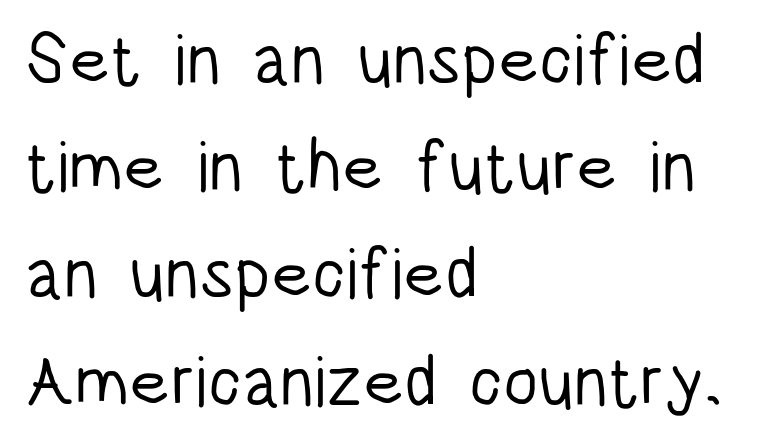
The image shows 71 px light, condensed sans-serif type, upright; set left-aligned, normal line spacing (1.51x), normal letter spacing, not underlined; low stroke contrast and a large x-height.
